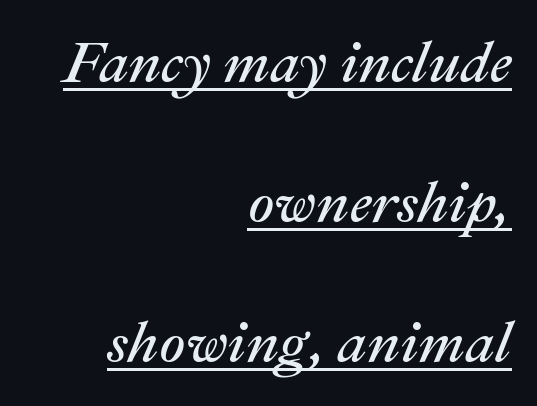
Observe the ordinary spacing: letters are neighbours, not strangers. Does the lettering tilt? It does — this is italic. Is this a fixed-width face? No — the glyphs have proportional, varying widths. These lines stand farther apart than default settings would place them. Short and long lines alike share a common ending point at right.
